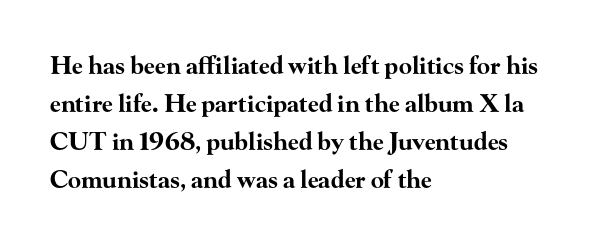
The image shows 24 px bold type, upright; set left-aligned, normal line spacing (1.59x), normal letter spacing, not underlined.
